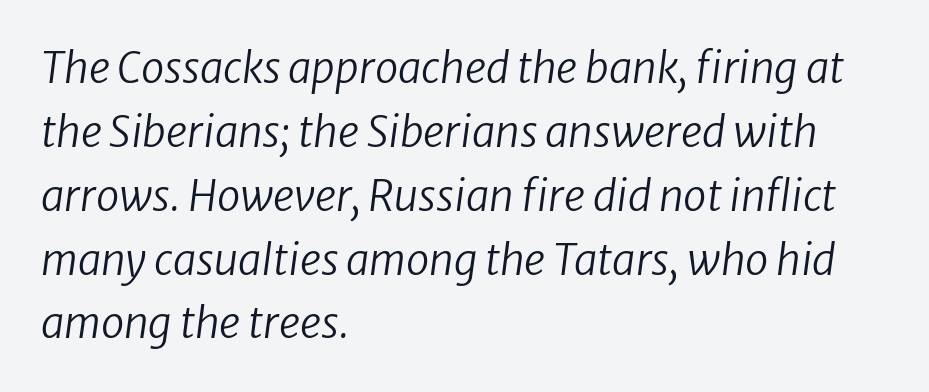
{"serif": "no", "bold": "no", "weight": "regular", "width": "normal", "stroke_contrast": "low", "x_height": "medium", "monospaced": "no", "underline": "no", "align": "left", "line_spacing": "normal", "line_spacing_ratio": 1.52, "letter_spacing": "normal", "letter_spacing_em": 0.0, "glyph_px": 42}
